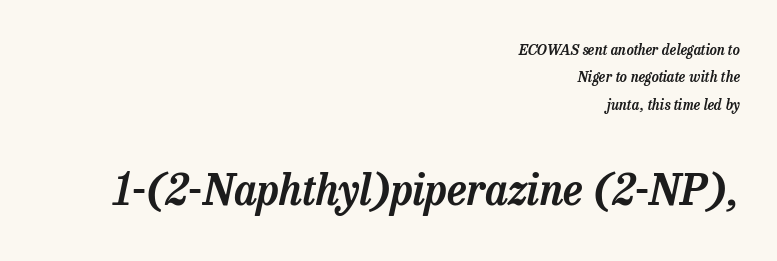
The image shows 42 px serif type, italic (leaning right); set right-aligned, loose line spacing (1.95x), normal letter spacing, not underlined; the second (bottom) block is 3.0x larger; low stroke contrast and a medium x-height.
